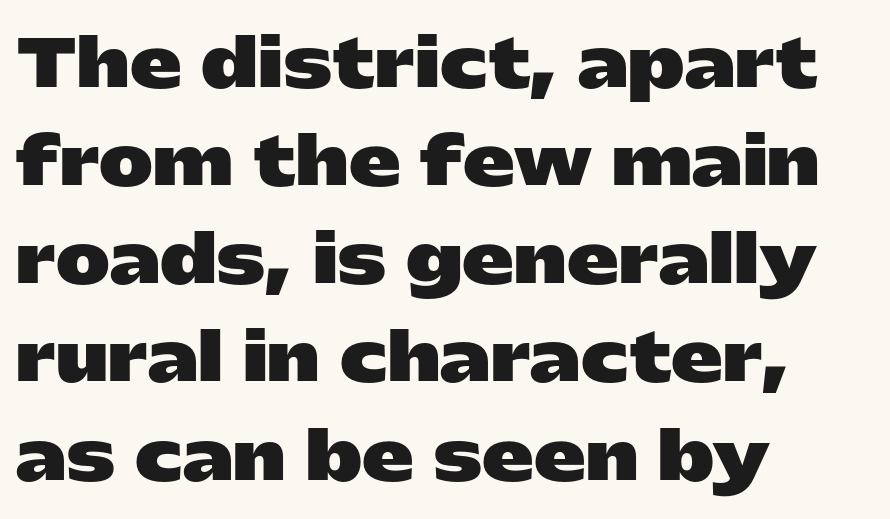
The rag falls on the right side of this text block. The baseline area is clear. Check where the strokes stop: nothing finishes them off — pure sans. Characters remain perfectly vertical along every line. This sample has the flowing, uneven cadence of proportional lettering. The passage shown has conventional tracking throughout.
